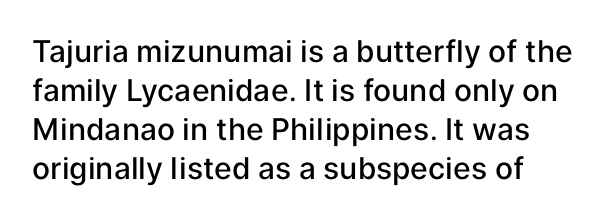
If you drew a line through each stem, it would be perfectly vertical. Font category for this specimen: sans-serif. Character widths vary here, with narrow letters taking less room than wide ones. Reading down the column, the eye jumps a familiar distance to each next line. A bare baseline throughout the passage.
